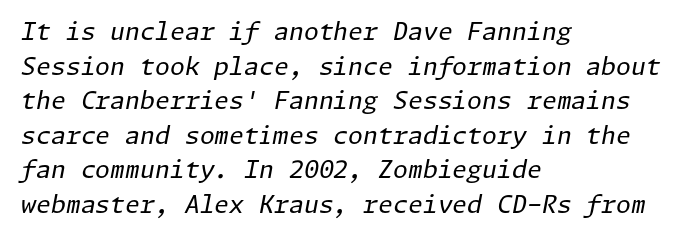
The image shows 24 px text type, italic (leaning right); set left-aligned, normal line spacing (1.44x), normal letter spacing, not underlined.
